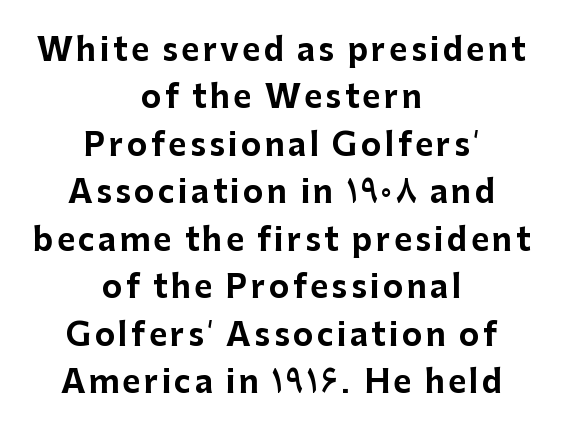
Q: Is the text bold? A: Yes.
Q: Is the text italic (slanted)? A: No, it is upright.
Q: Is the typeface a serif or a sans-serif typeface? A: Sans-serif.
Q: Is the text underlined? A: No.
Q: How is the paragraph aligned? A: Centered.
Q: Is the spacing between lines tight, normal or loose? A: Normal.
Q: Width (condensed, normal, or wide)? A: Normal.
Q: Stroke contrast? A: Low.
Q: x-height? A: Medium.
Q: Monospaced? A: No.
